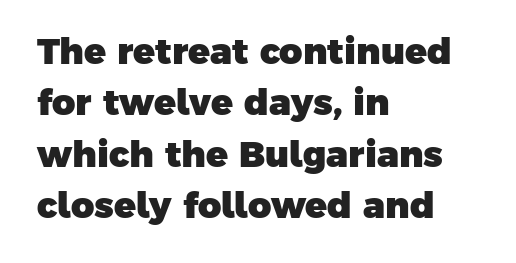
{"serif": "no", "bold": "yes", "weight": "heavy", "width": "normal", "stroke_contrast": "low", "x_height": "medium", "monospaced": "no", "underline": "no", "align": "left", "line_spacing": "normal", "line_spacing_ratio": 1.43, "letter_spacing": "normal", "letter_spacing_em": 0.0, "glyph_px": 36}
